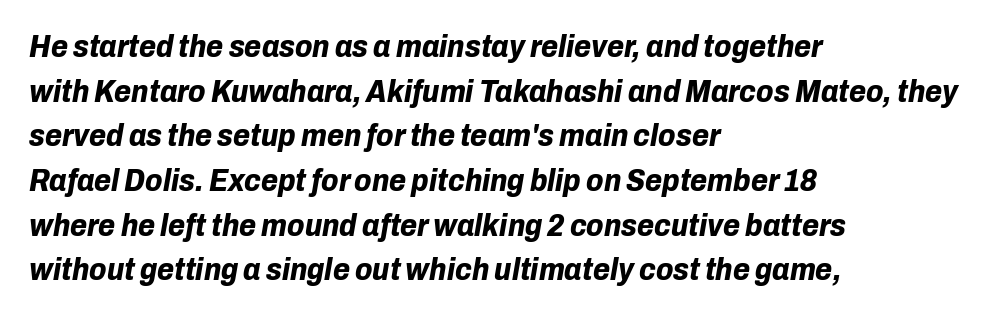
There's an unmistakable incline to the writing here. Heavy-handed strokes throughout: this text is bold. Rows of type keep a routine distance in the vertical direction. In terms of letterspacing, this is plain default setting. One-word summary of the alignment: left.
